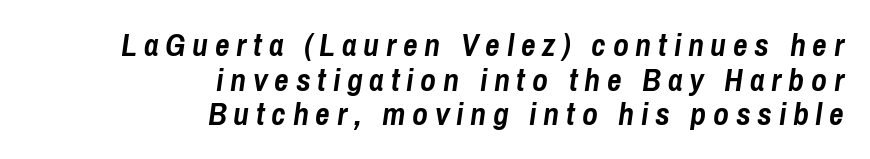
{"italic": "yes", "lean": "right", "slant_degrees": 8, "bold": "yes", "weight": "semibold", "width": "condensed", "stroke_contrast": "low", "x_height": "medium", "monospaced": "no", "underline": "no", "align": "right", "line_spacing": "tight", "line_spacing_ratio": 1.08, "letter_spacing": "wide", "letter_spacing_em": 0.21, "glyph_px": 32}
